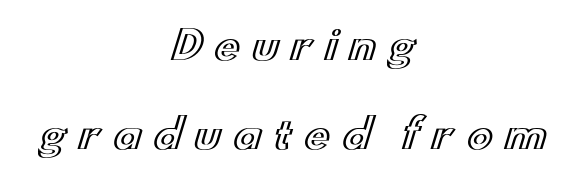
The image shows 39 px wide type; set centered, loose line spacing (2.27x), unusually wide letter spacing (+0.3 em), not underlined; a small x-height.
